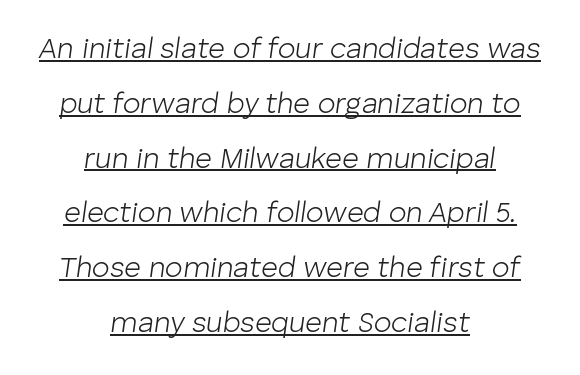
The image shows 29 px light type, italic (leaning right); set centered, line spacing 1.89x, normal letter spacing, underlined; low stroke contrast and a medium x-height.
